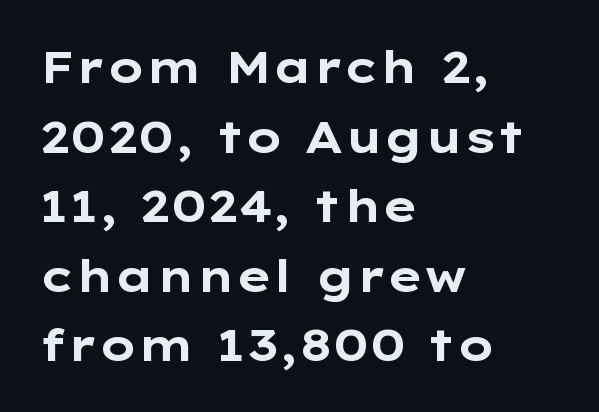
{"serif": "no", "italic": "no", "bold": "yes", "weight": "bold", "width": "wide", "stroke_contrast": "low", "x_height": "medium", "monospaced": "no", "underline": "no", "align": "left", "line_spacing": "normal", "line_spacing_ratio": 1.58, "letter_spacing": "normal", "letter_spacing_em": 0.0, "glyph_px": 44}
